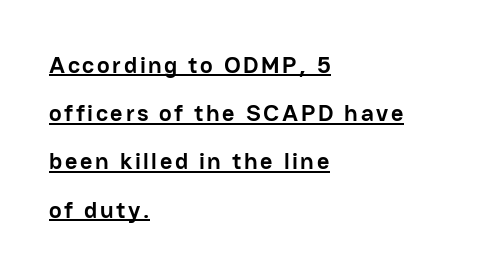
{"italic": "no", "bold": "yes", "underline": "yes", "align": "left", "line_spacing": "loose", "line_spacing_ratio": 2.01, "glyph_px": 24}
